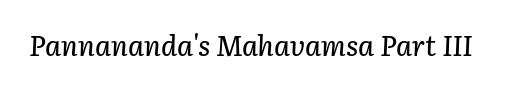
{"italic": "yes", "lean": "right", "slant_degrees": 3, "width": "normal", "stroke_contrast": "low", "x_height": "medium", "monospaced": "no", "underline": "no", "letter_spacing": "normal", "letter_spacing_em": 0.0, "glyph_px": 28}
